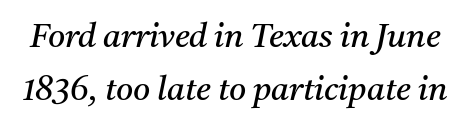
Q: Is the text bold? A: No.
Q: Is the text italic (slanted)? A: Yes, it leans right by about 11 degrees.
Q: Is the typeface a serif or a sans-serif typeface? A: Serif.
Q: Is the text underlined? A: No.
Q: Is the spacing between letters normal or unusually wide? A: Normal.
Q: Is the spacing between lines tight, normal or loose? A: Normal.
Q: Width (condensed, normal, or wide)? A: Normal.
Q: Stroke contrast? A: Medium.
Q: x-height? A: Medium.
Q: Monospaced? A: No.
